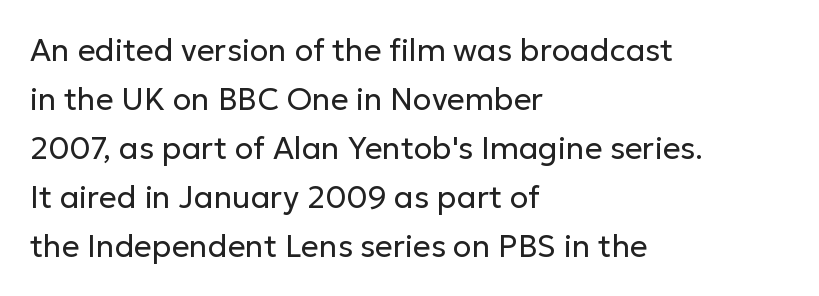
Do the letters lean? They stand straight. Baseline-to-baseline distance is the conventional proportion of letter height. Check where the strokes stop: nothing finishes them off — pure sans. The strip under each line holds only bare page. The typeface has the unassuming heft of standard copy or less.
